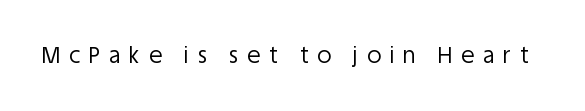
{"italic": "no", "bold": "no", "underline": "no", "letter_spacing": "wide", "letter_spacing_em": 0.4, "glyph_px": 22}
